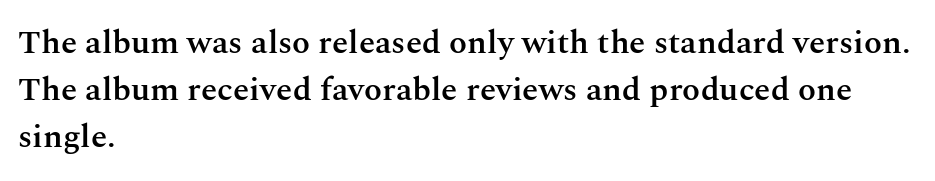
{"serif": "yes", "italic": "no", "bold": "semi", "weight": "semibold", "width": "normal", "stroke_contrast": "medium", "x_height": "medium", "monospaced": "no", "underline": "no", "align": "left", "line_spacing": "normal", "line_spacing_ratio": 1.42, "letter_spacing": "normal", "letter_spacing_em": 0.0, "glyph_px": 33}
